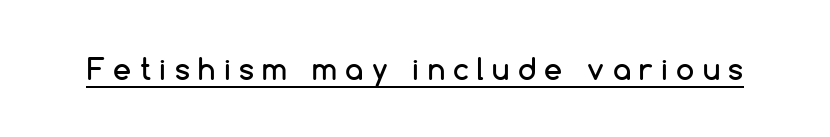
The image shows 29 px sans-serif type, upright; set unusually wide letter spacing (+0.29 em), underlined; low stroke contrast and a medium x-height.
